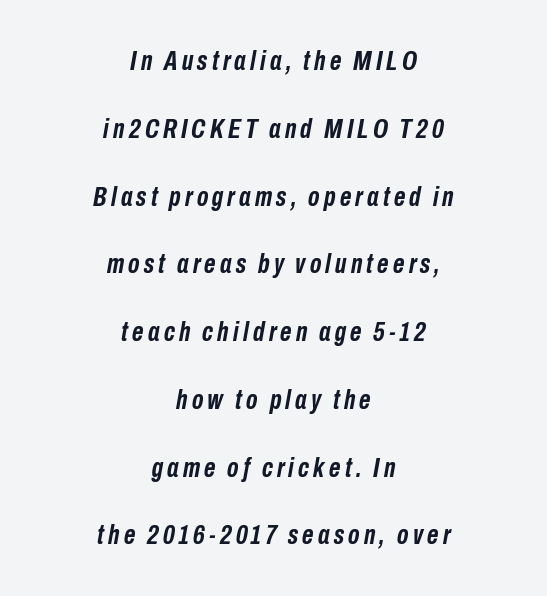
Is the type bold? Yes — the strokes are clearly thick and heavy. You could fit nearly another row in the gap between these rows. Here the designer chose a conventional face with non-uniform glyph widths. Line starts and ends both wander, symmetrically.
